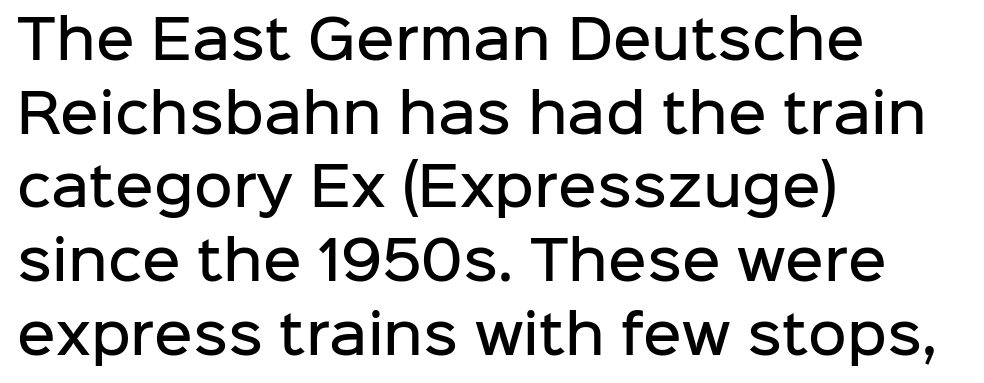
The image shows 53 px semibold sans-serif type, upright; set left-aligned, normal line spacing (1.39x), normal letter spacing, not underlined; low stroke contrast and a medium x-height.
